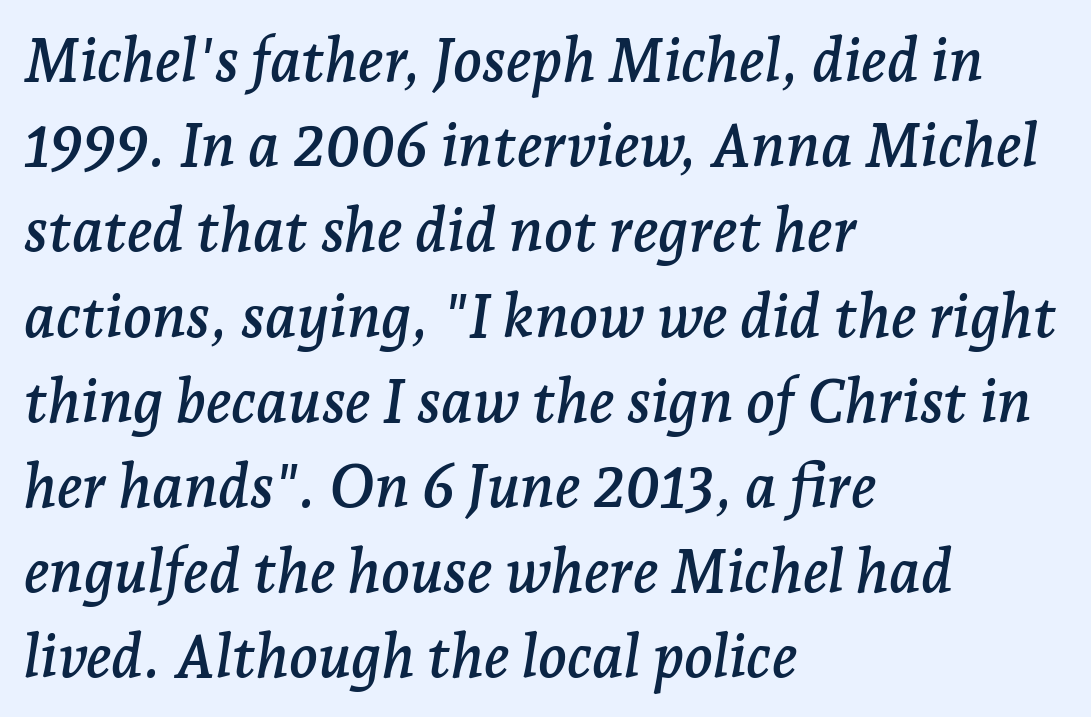
{"serif": "yes", "italic": "yes", "lean": "right", "slant_degrees": 7, "width": "normal", "stroke_contrast": "low", "x_height": "medium", "monospaced": "no", "underline": "no", "align": "left", "line_spacing": "normal", "line_spacing_ratio": 1.42, "letter_spacing": "normal", "letter_spacing_em": 0.0, "glyph_px": 60}
